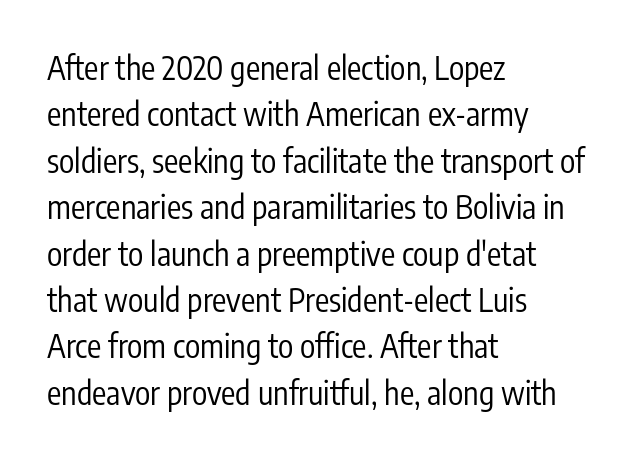
The image shows 32 px regular-weight, condensed sans-serif type, upright; set left-aligned, normal line spacing (1.45x), normal letter spacing, not underlined; low stroke contrast and a medium x-height.
